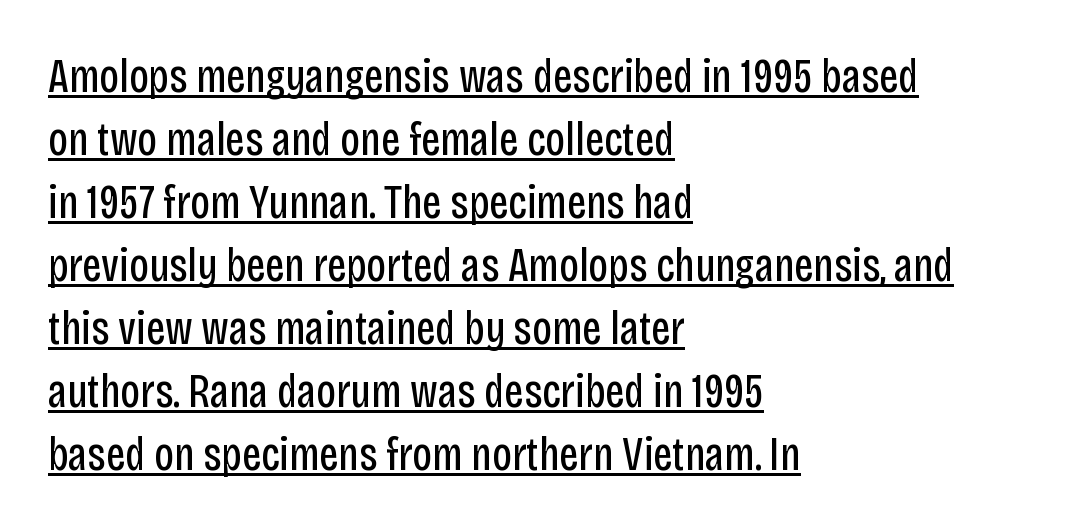
A classic flush-left, rag-right setting is used for this passage. Caption: standard tracking, unaltered. These lines sit exactly where default settings would place them. No chunkiness to these letters — they're not bold. Each letter's strokes conclude bluntly, with no projecting serifs. Notice how a bar underscores the lettering throughout.
